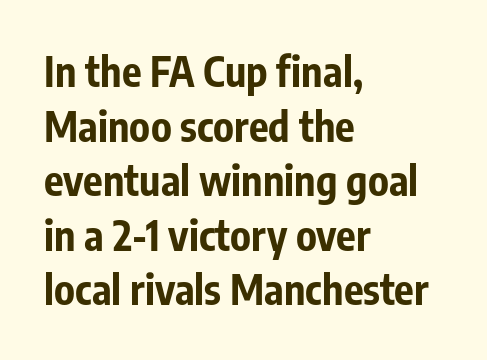
{"serif": "no", "italic": "no", "bold": "yes", "weight": "bold", "width": "condensed", "stroke_contrast": "low", "x_height": "medium", "monospaced": "no", "underline": "no", "align": "left", "line_spacing": "normal", "line_spacing_ratio": 1.33, "letter_spacing": "normal", "letter_spacing_em": 0.0, "glyph_px": 41}
